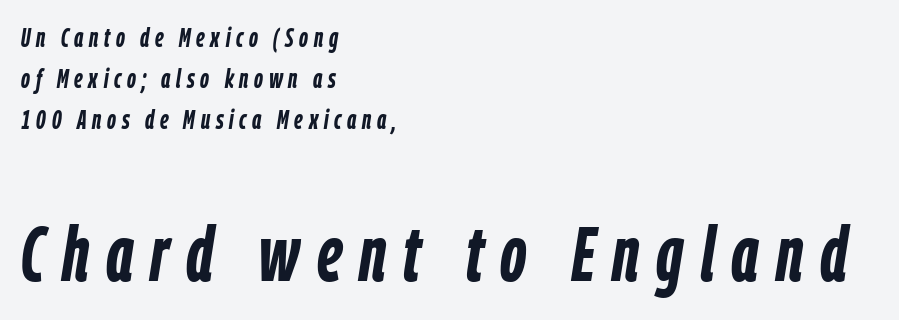
The space between consecutive lines is moderate. This rendering features lettering with no underline. The letters in the lower block stand taller than those in the block above. The whole block is typeset with a tilt. The glyphs have the mass of a bold cut. Each letter keeps its own natural width here, so spacing adapts to shape.
